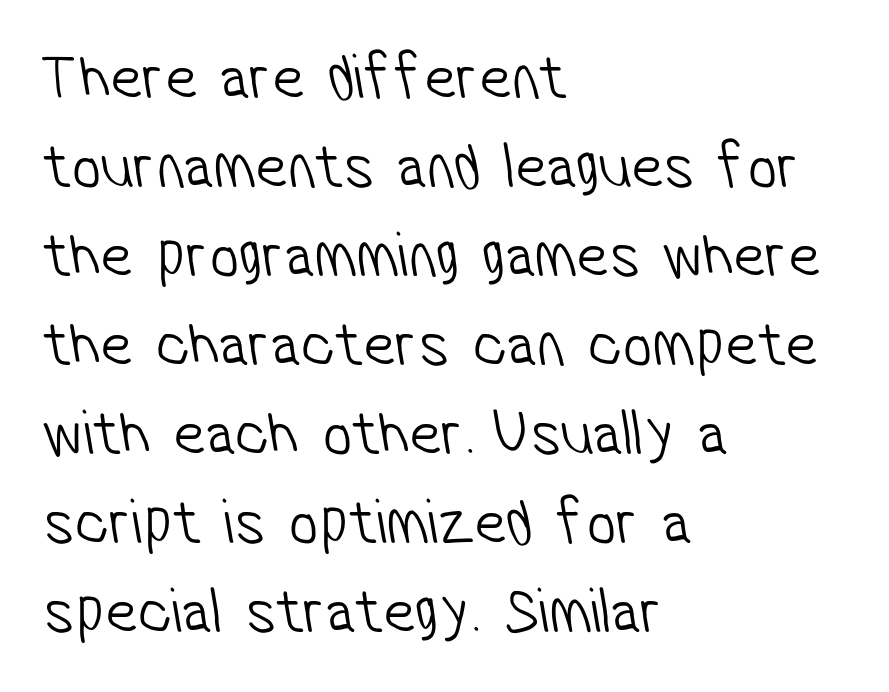
The image shows 65 px light, condensed sans-serif type; set left-aligned, normal line spacing (1.37x), normal letter spacing, not underlined; low stroke contrast and a medium x-height.
